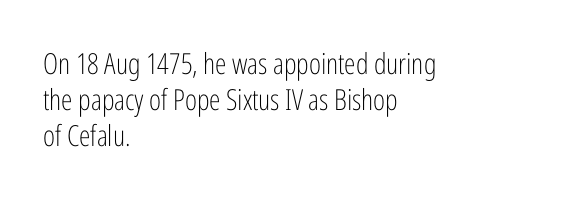
Spacing between characters is what you'd get straight out of the box. Varying glyph widths throughout — classic text-font behaviour. The space directly below the letters is spotless. Honestly, the row spacing looks completely unremarkable. Tall strokes in this sample are plumb rather than angled. Check where the strokes stop: nothing finishes them off — pure sans.
